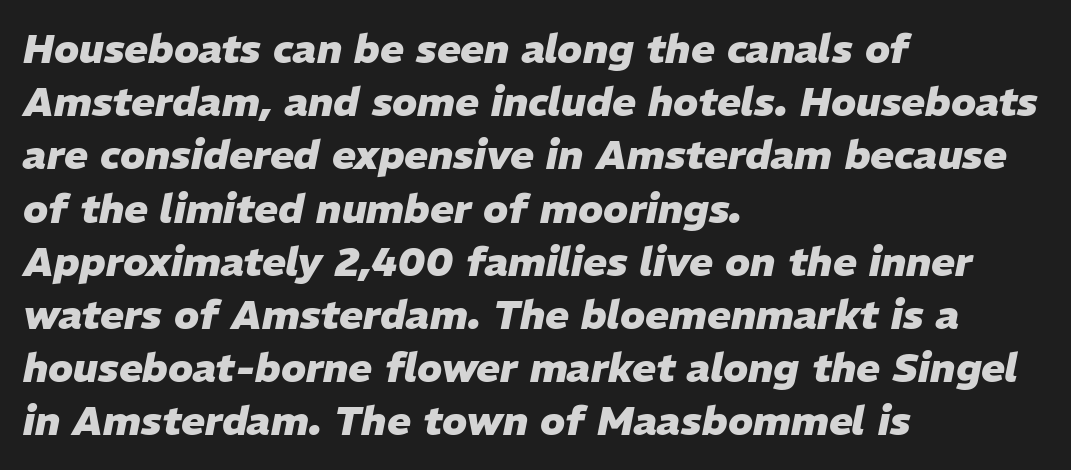
{"italic": "yes", "lean": "right", "slant_degrees": 11, "bold": "yes", "weight": "heavy", "width": "normal", "stroke_contrast": "low", "x_height": "medium", "monospaced": "no", "underline": "no", "align": "left", "line_spacing": "normal", "line_spacing_ratio": 1.33, "letter_spacing": "normal", "letter_spacing_em": 0.0, "glyph_px": 40}
